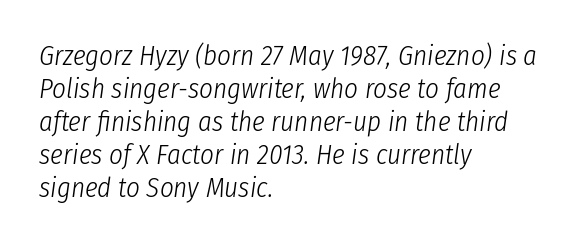
{"italic": "yes", "lean": "right", "slant_degrees": 8, "bold": "no", "underline": "no", "align": "left", "line_spacing_ratio": 1.22, "letter_spacing": "normal", "letter_spacing_em": 0.0, "glyph_px": 27}
